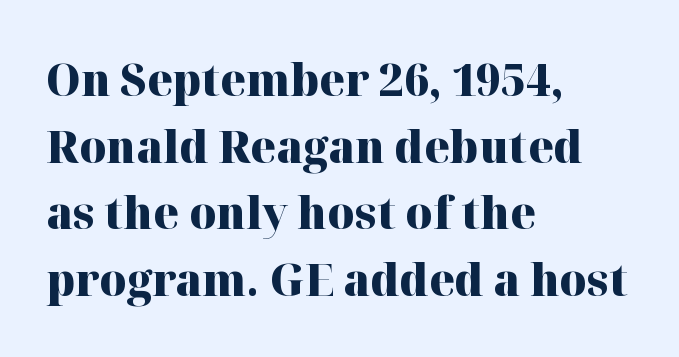
The letters advance in unequal steps, a hallmark of proportional type. Notice how the passage keeps a crisp vertical edge on the left only. The strip under each line holds only bare page. Font category for this specimen: serif.
